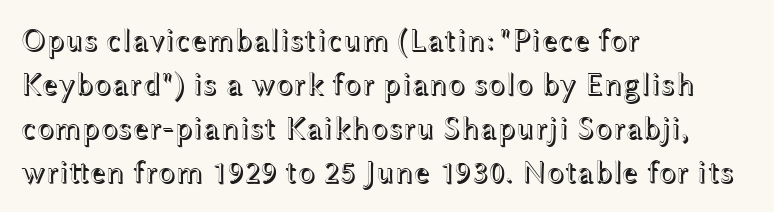
Q: Is the text italic (slanted)? A: No, it is upright.
Q: Is the text underlined? A: No.
Q: How is the paragraph aligned? A: Left-aligned.
Q: Is the spacing between letters normal or unusually wide? A: Normal.
Q: Is the spacing between lines tight, normal or loose? A: Normal.
Q: Width (condensed, normal, or wide)? A: Wide.
Q: x-height? A: Medium.
Q: Monospaced? A: No.
